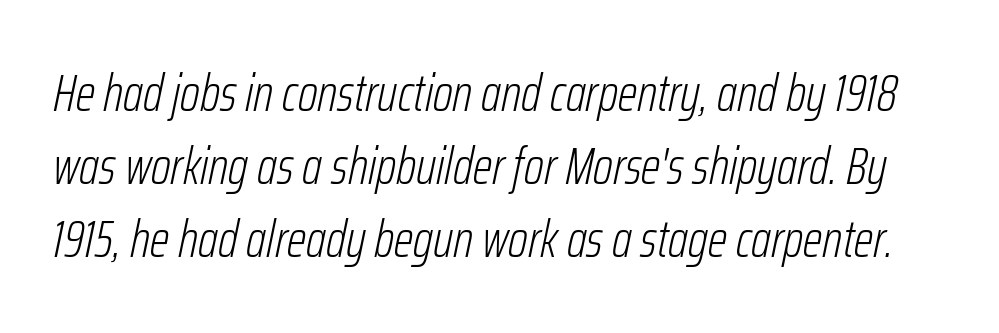
Q: Is the text bold? A: No.
Q: Is the text italic (slanted)? A: Yes, it leans right by about 12 degrees.
Q: Is the text underlined? A: No.
Q: Is the spacing between letters normal or unusually wide? A: Normal.
Q: Is the spacing between lines tight, normal or loose? A: Normal.
Q: Width (condensed, normal, or wide)? A: Condensed.
Q: Stroke contrast? A: Low.
Q: x-height? A: Medium.
Q: Monospaced? A: No.
